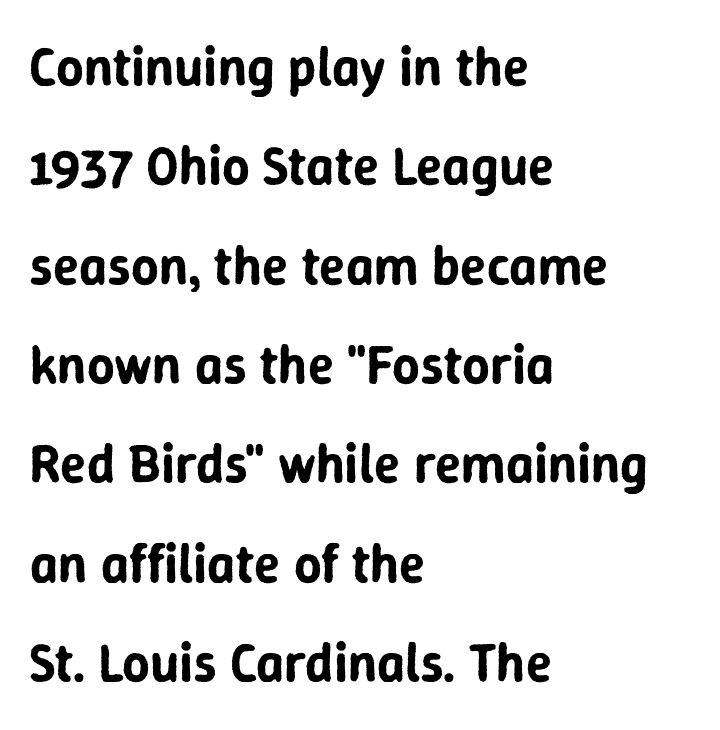
The image shows 54 px sans-serif type, upright; set left-aligned, line spacing 1.84x, normal letter spacing, not underlined; low stroke contrast and a medium x-height.
